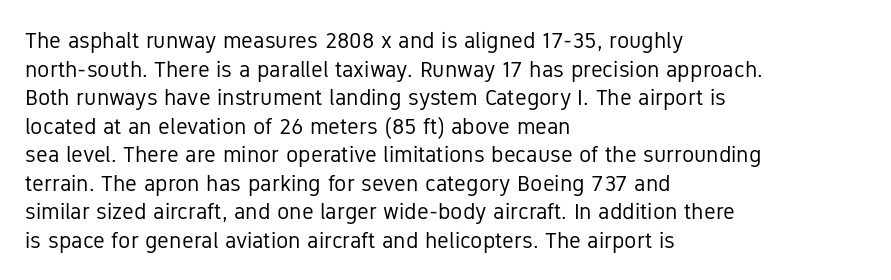
{"italic": "no", "bold": "no", "underline": "no", "align": "left", "line_spacing_ratio": 1.24, "letter_spacing": "normal", "letter_spacing_em": 0.0, "glyph_px": 23}
